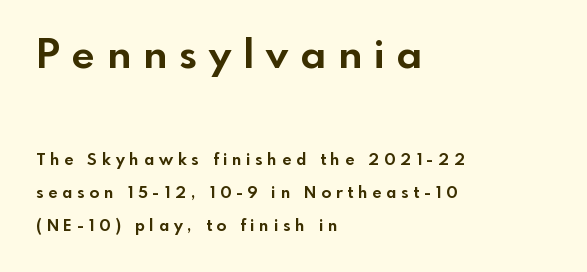
{"serif": "no", "italic": "no", "bold": "yes", "weight": "bold", "width": "normal", "x_height": "small", "monospaced": "no", "underline": "no", "align": "left", "line_spacing": "loose", "line_spacing_ratio": 2.09, "letter_spacing": "wide", "letter_spacing_em": 0.31, "larger_block": "first", "size_ratio": 2.5, "glyph_px": 40}
